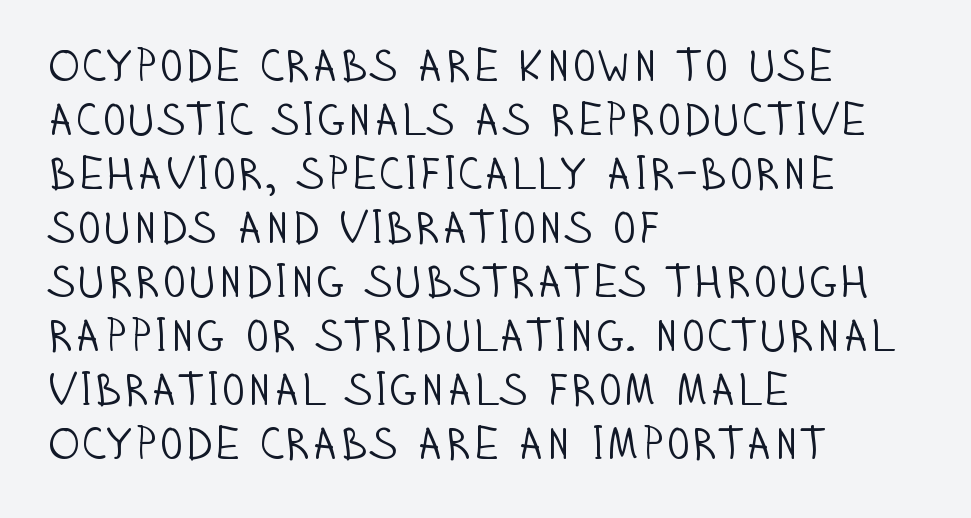
The image shows 45 px light, condensed sans-serif type, upright; set left-aligned, line spacing 1.2x, normal letter spacing, not underlined; low stroke contrast and a large x-height.
